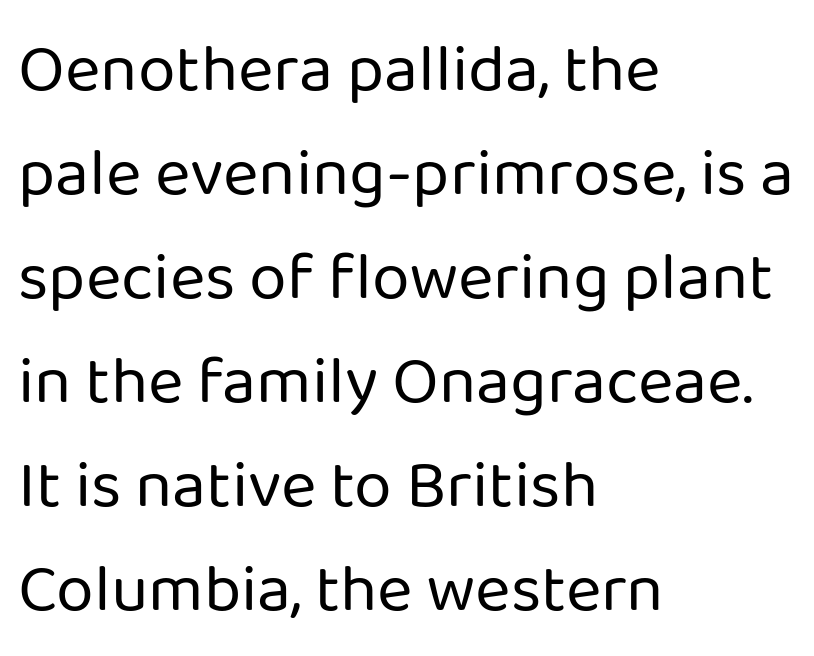
How are the letters spaced? Ordinarily, with no added tracking. Only glyphs here, with clear space below each row. Stem width sits at or under what a default text font uses. What kind of face is this? One without serifs — a sans.
